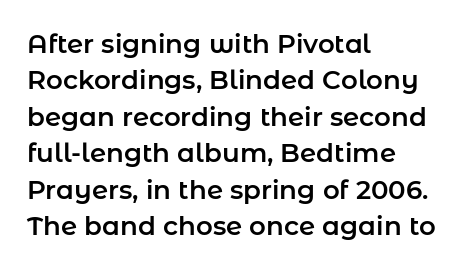
The image shows 26 px text type, upright; set left-aligned, normal line spacing (1.4x), normal letter spacing, not underlined.
